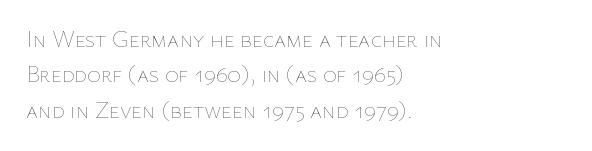
Q: Is the text bold? A: No.
Q: Is the text italic (slanted)? A: No, it is upright.
Q: Is the text underlined? A: No.
Q: How is the paragraph aligned? A: Left-aligned.
Q: Is the spacing between letters normal or unusually wide? A: Normal.
Q: Is the spacing between lines tight, normal or loose? A: Normal.
